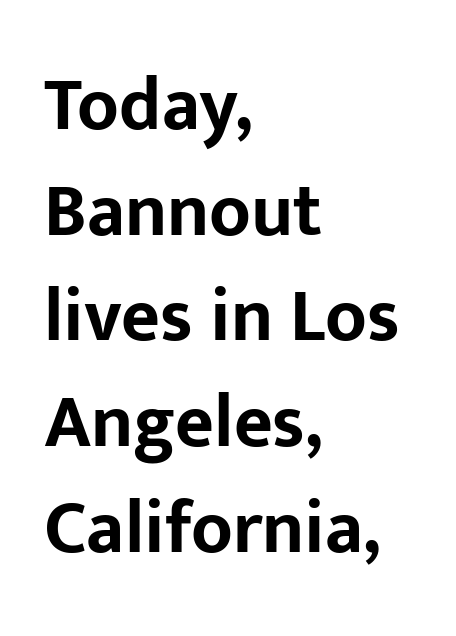
Q: Is the text bold? A: Yes.
Q: Is the text italic (slanted)? A: No, it is upright.
Q: Is the typeface a serif or a sans-serif typeface? A: Sans-serif.
Q: Is the text underlined? A: No.
Q: How is the paragraph aligned? A: Left-aligned.
Q: Is the spacing between letters normal or unusually wide? A: Normal.
Q: Is the spacing between lines tight, normal or loose? A: Normal.
Q: Width (condensed, normal, or wide)? A: Normal.
Q: Stroke contrast? A: Low.
Q: x-height? A: Medium.
Q: Monospaced? A: No.
